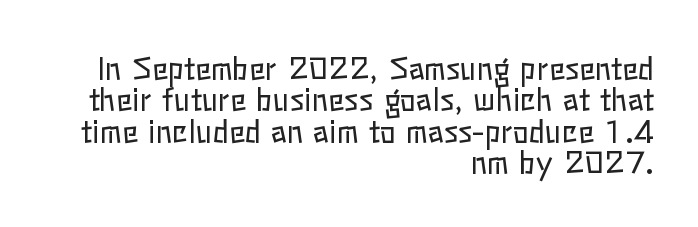
Does the lettering tilt? It doesn't — this is upright. The baseline area is clear. Line spacing here is tight. Bold? No — there's no thickening of the strokes.
